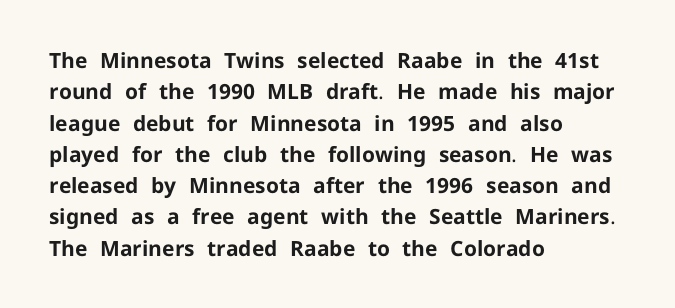
{"italic": "no", "bold": "yes", "underline": "no", "align": "left", "line_spacing": "normal", "line_spacing_ratio": 1.49, "letter_spacing": "normal", "letter_spacing_em": 0.0, "glyph_px": 21}
